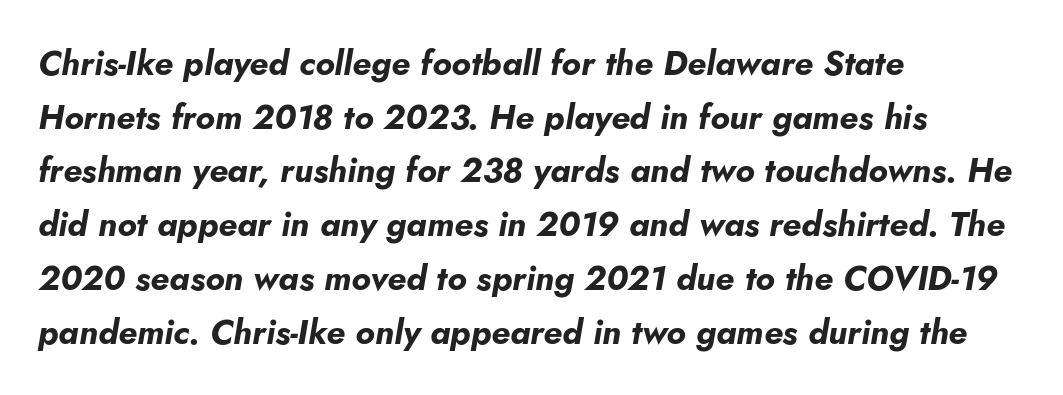
The image shows 34 px bold type, italic (leaning right); set left-aligned, normal line spacing (1.58x), normal letter spacing, not underlined; low stroke contrast and a small x-height.
